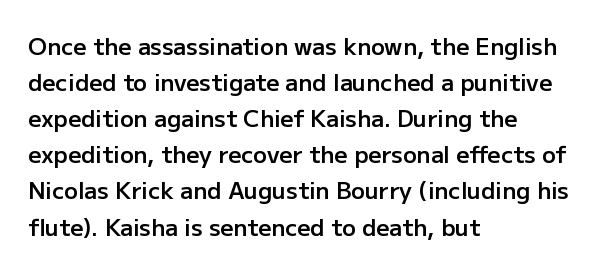
The image shows 23 px text type, upright; set left-aligned, normal line spacing (1.57x), normal letter spacing, not underlined.
